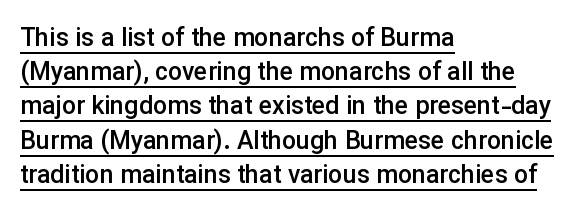
{"italic": "no", "bold": "semi", "underline": "yes", "align": "left", "line_spacing": "normal", "line_spacing_ratio": 1.37, "letter_spacing": "normal", "letter_spacing_em": 0.0, "glyph_px": 25}
